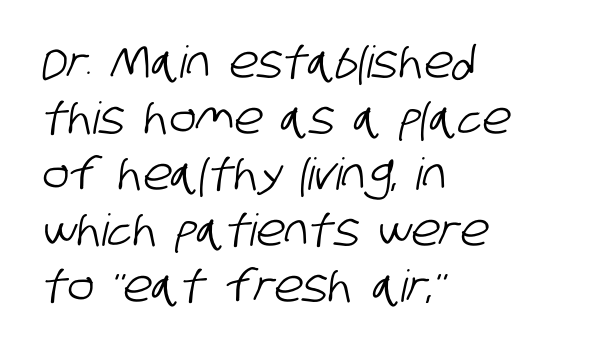
The image shows 44 px condensed sans-serif type; set left-aligned, normal line spacing (1.27x), normal letter spacing, not underlined; low stroke contrast and a large x-height.
